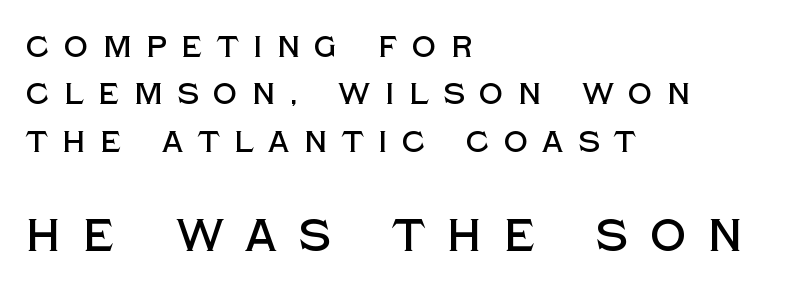
The image shows 45 px sans-serif type, upright; set left-aligned, normal line spacing (1.58x), unusually wide letter spacing (+0.48 em), not underlined; the second (bottom) block is 1.5x larger; a large x-height.
